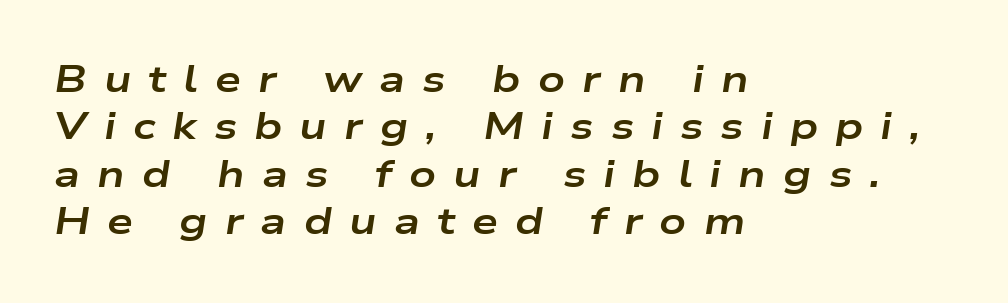
This rendering uses left alignment, leaving the right contour irregular. Think of a printed novel: that variable character pitch is what you see here. Compared with typical paragraphs, the rows here are spaced about the same. A dark, heavy texture on the line: the type is bold. The glyphs look as if they've been sheared to an angle.
